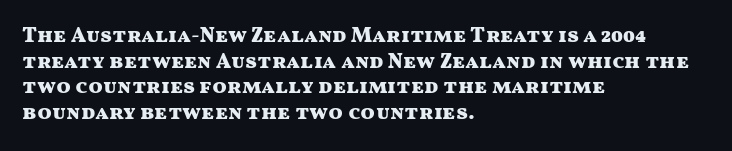
Is there any slant? The stems are plumb. The zone under the glyphs is completely vacant. Caption: bold face, heavy strokes. Each word holds together tightly as a unit, with standard inter-letter gaps. Does the copy run flush right? No — it runs flush left.
